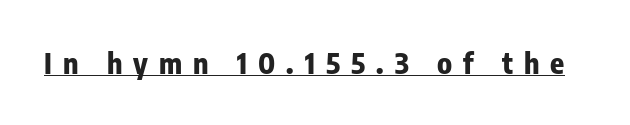
{"serif": "no", "italic": "no", "bold": "yes", "weight": "bold", "width": "condensed", "stroke_contrast": "low", "x_height": "medium", "monospaced": "no", "underline": "yes", "letter_spacing": "wide", "letter_spacing_em": 0.38, "glyph_px": 29}
